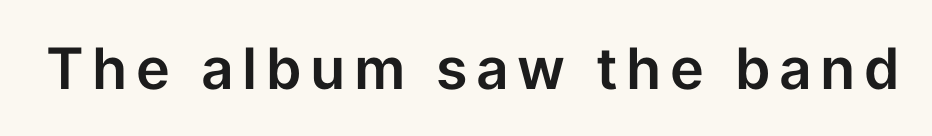
{"serif": "no", "italic": "no", "width": "normal", "stroke_contrast": "low", "x_height": "medium", "monospaced": "no", "underline": "no", "glyph_px": 57}
